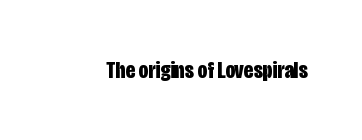
What stands out about the letter spacing? Nothing — it is the standard amount. Upright lettering throughout. Bold? Absolutely — the strokes are thick and heavy. The glyphs are unaccompanied by any horizontal stroke below them.
